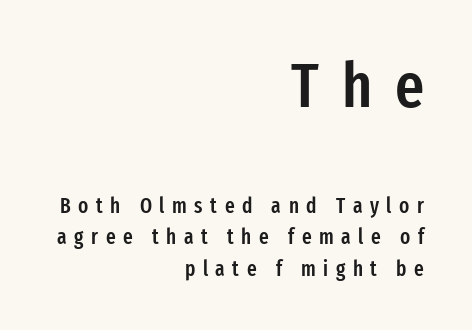
Italic? Not at all — the glyphs are vertical. Layout note: lines flush right. The vertical gap from one line to the next is medium. The characters display no serif detailing; their extremities are plain. Letters rest on an invisible, unmarked baseline.
